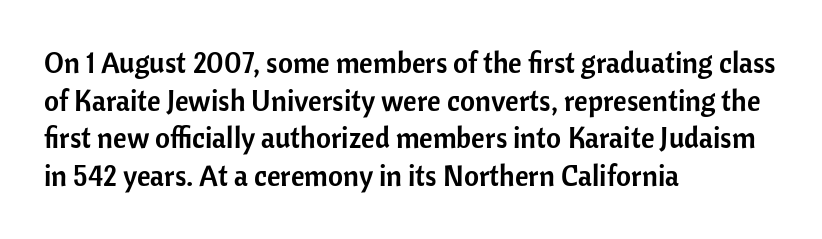
You could not count columns in this text — the font is proportionally spaced. The ragged edge is on the right, which tells us the setting is flush left. The typeface chosen for these lines omits serifs. Lines of text with bare space underneath.
